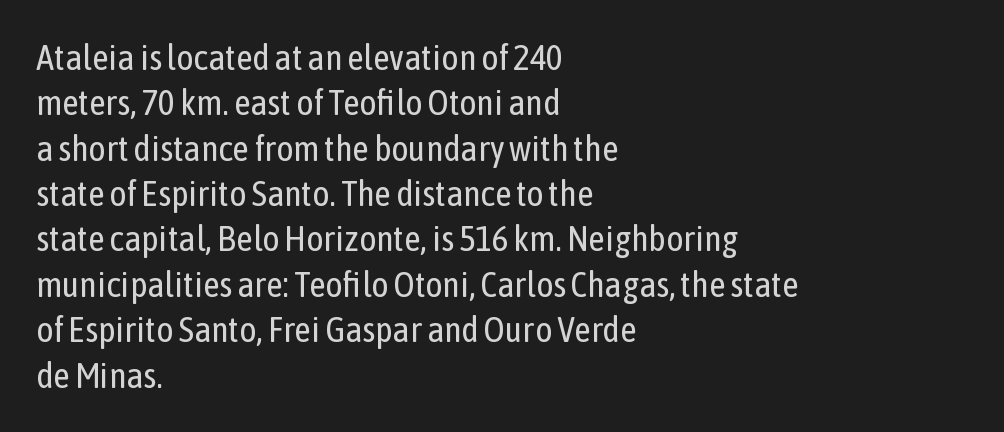
Compared with a typical body face, this is equally light or lighter still. No extra tracking has been applied to these lines. The lines sit at an ordinary, default distance from one another. Varying glyph widths throughout — classic text-font behaviour. Nope, not italic — everything's standing straight. Font category for this specimen: sans-serif.
